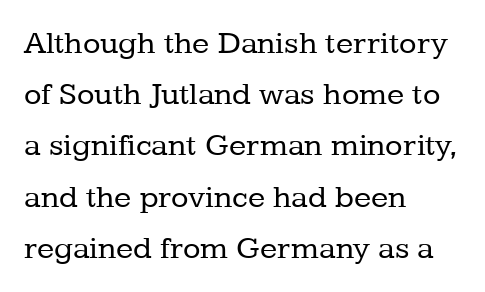
{"serif": "yes", "italic": "no", "bold": "no", "weight": "regular", "width": "normal", "stroke_contrast": "low", "x_height": "medium", "monospaced": "no", "underline": "no", "align": "left", "line_spacing": "normal", "line_spacing_ratio": 1.6, "letter_spacing": "normal", "letter_spacing_em": 0.0, "glyph_px": 32}
